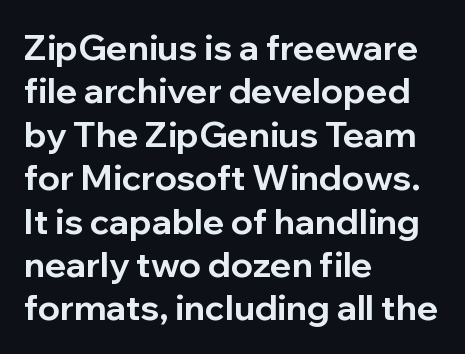
This rendering features lettering with no underline. No italicization has been applied; the sample stays upright. Default kerning and tracking; the words read as compact shapes. The characters display no serif detailing; their extremities are plain. Spacing verdict: proportional, widths tailored to each character. Heavy, bold letterforms.
